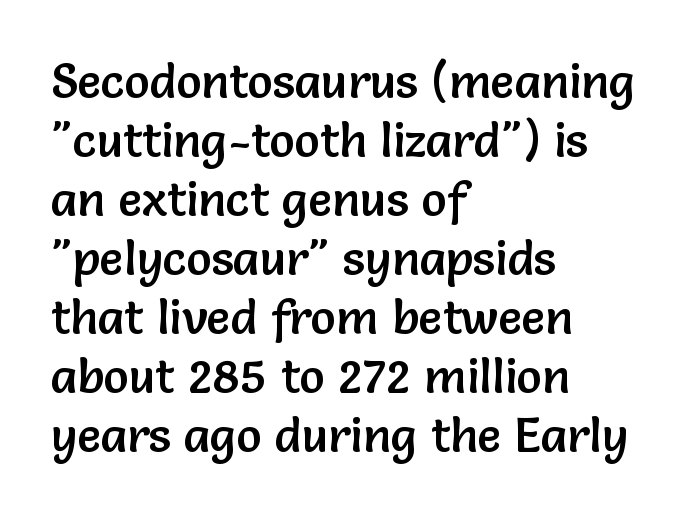
{"serif": "no", "italic": "no", "width": "normal", "stroke_contrast": "low", "x_height": "medium", "monospaced": "no", "underline": "no", "align": "left", "line_spacing_ratio": 1.23, "letter_spacing": "normal", "letter_spacing_em": 0.0, "glyph_px": 48}
